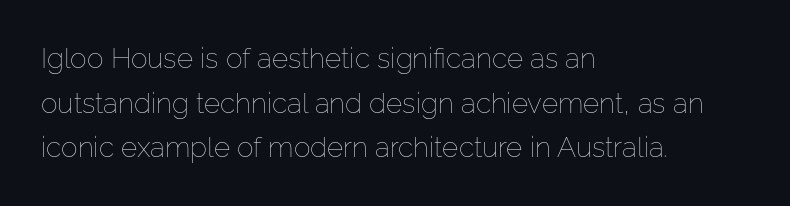
The rag falls on the right side of this text block. A typesetter would call this zero additional tracking. Each new line begins a customary step beneath the previous one. Summary of weight: not heavy and not bold.
